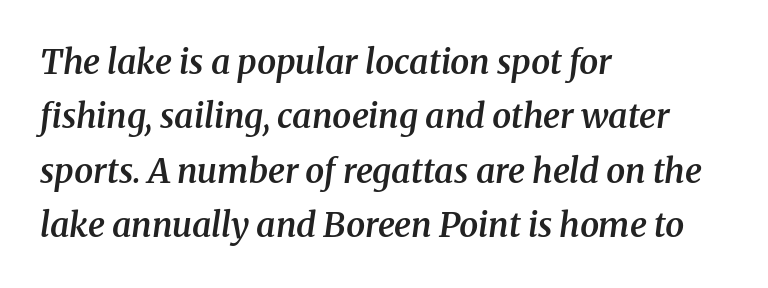
{"serif": "yes", "italic": "yes", "lean": "right", "slant_degrees": 8, "bold": "semi", "weight": "semibold", "width": "normal", "stroke_contrast": "medium", "x_height": "medium", "monospaced": "no", "underline": "no", "align": "left", "line_spacing": "normal", "line_spacing_ratio": 1.6, "letter_spacing": "normal", "letter_spacing_em": 0.0, "glyph_px": 34}
